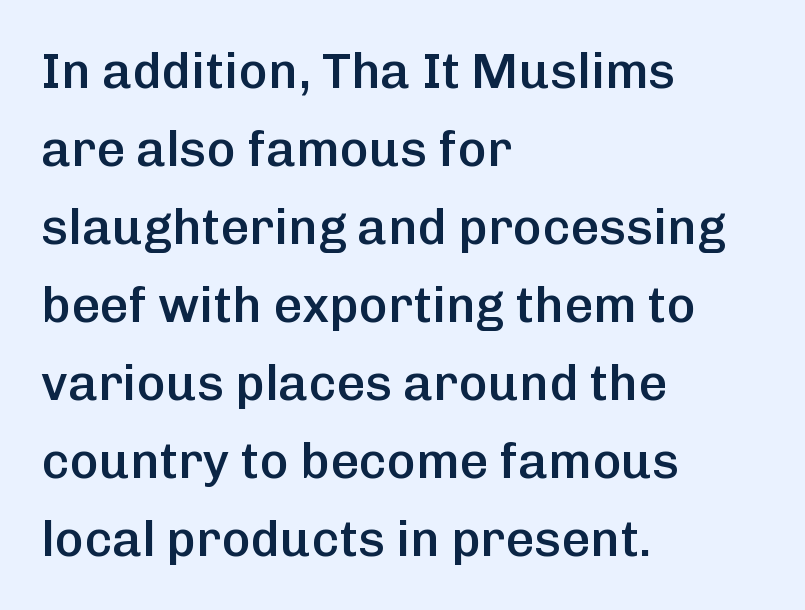
The leading is moderate, giving the passage an even texture. The rendering keeps characters at their native spacing. The rendering shows plain stroke endings on the letterforms — a sans-serif design. Bare-footed words on every line.
